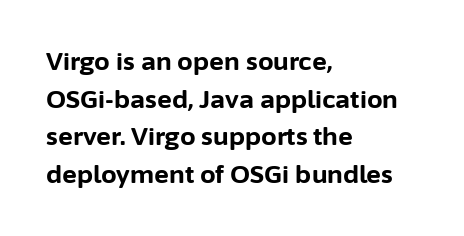
Students, note that the glyphs here touch the page at normal intervals. The vertical gap from one line to the next is medium. The lettering stays uniformly vertical, giving the passage a roman look. The lines are quadded left. Heft: maximum for text — a bold. Type without underlining.
